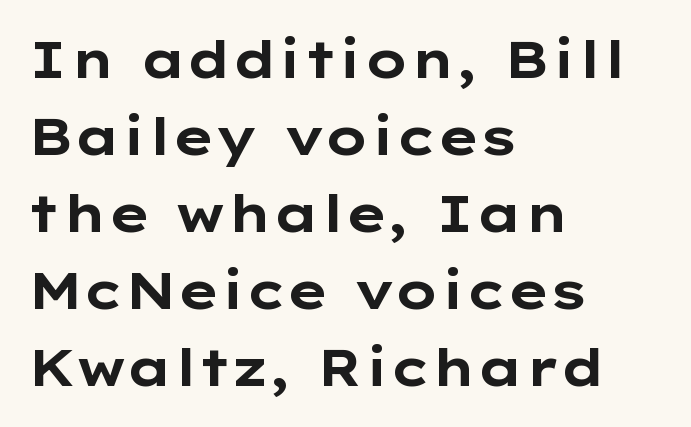
Q: Is the text bold? A: Yes.
Q: Is the text italic (slanted)? A: No, it is upright.
Q: Is the typeface a serif or a sans-serif typeface? A: Sans-serif.
Q: Is the text underlined? A: No.
Q: How is the paragraph aligned? A: Left-aligned.
Q: Is the spacing between letters normal or unusually wide? A: Normal.
Q: Is the spacing between lines tight, normal or loose? A: Normal.
Q: Width (condensed, normal, or wide)? A: Wide.
Q: Stroke contrast? A: Low.
Q: x-height? A: Medium.
Q: Monospaced? A: No.
